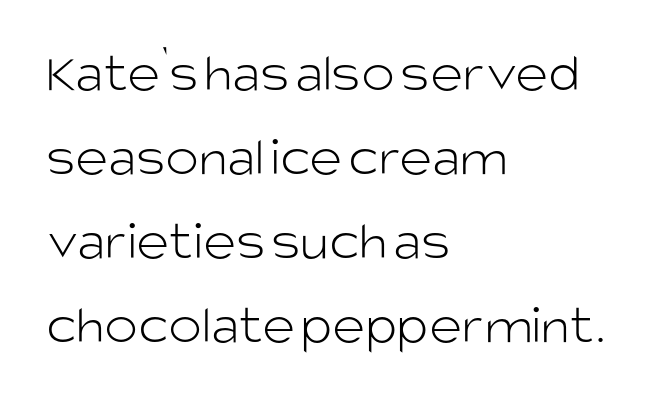
Words float on clear page, feet unadorned. The letters look calm and open, with moderate or lighter stems. All the whitespace from short lines collects on the right. Honestly, the letter spacing is just normal — you wouldn't notice it. Is there much room between lines? A standard amount, neither cramped nor airy. Vertical strokes here are truly vertical.
